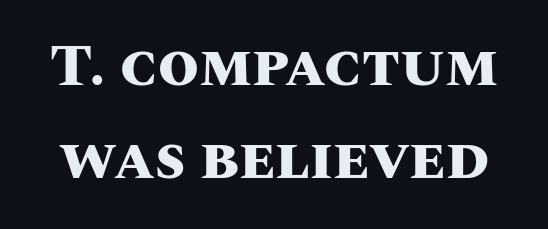
The image shows 59 px heavy type, upright; set normal line spacing (1.58x), normal letter spacing, not underlined; medium stroke contrast and a large x-height.
